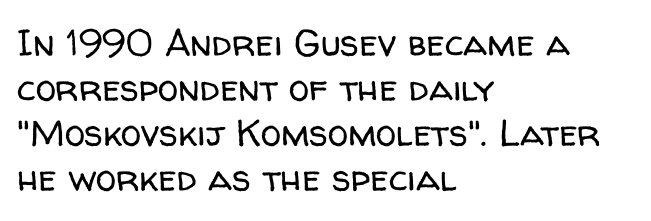
Q: Is the text bold? A: No.
Q: Is the text italic (slanted)? A: No, it is upright.
Q: Is the typeface a serif or a sans-serif typeface? A: Sans-serif.
Q: Is the text underlined? A: No.
Q: How is the paragraph aligned? A: Left-aligned.
Q: Is the spacing between letters normal or unusually wide? A: Normal.
Q: Width (condensed, normal, or wide)? A: Normal.
Q: Stroke contrast? A: Low.
Q: x-height? A: Medium.
Q: Monospaced? A: No.
